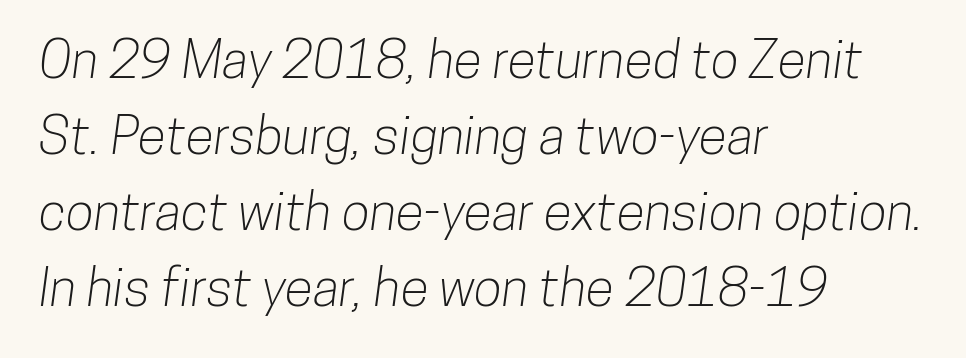
{"serif": "no", "width": "condensed", "stroke_contrast": "low", "x_height": "medium", "monospaced": "no", "underline": "no", "align": "left", "line_spacing": "normal", "line_spacing_ratio": 1.46, "letter_spacing": "normal", "letter_spacing_em": 0.0, "glyph_px": 52}
